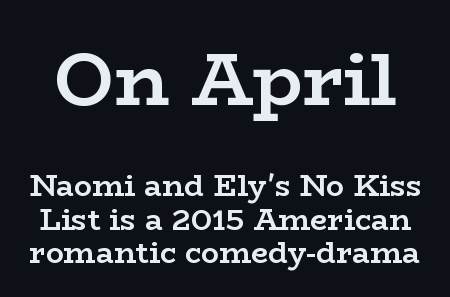
What kind of face is this? One with serifs. Typesetter's note — upper block bumped up in size, lower block left smaller. The passage shown is emphatically bold. Line spacing here is tight.
